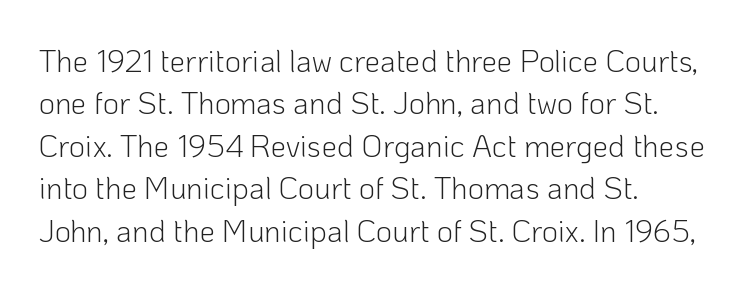
Q: Is the text bold? A: No.
Q: Is the text italic (slanted)? A: No, it is upright.
Q: Is the typeface a serif or a sans-serif typeface? A: Sans-serif.
Q: Is the text underlined? A: No.
Q: How is the paragraph aligned? A: Left-aligned.
Q: Is the spacing between letters normal or unusually wide? A: Normal.
Q: Is the spacing between lines tight, normal or loose? A: Normal.
Q: Width (condensed, normal, or wide)? A: Normal.
Q: Stroke contrast? A: Low.
Q: x-height? A: Medium.
Q: Monospaced? A: No.
